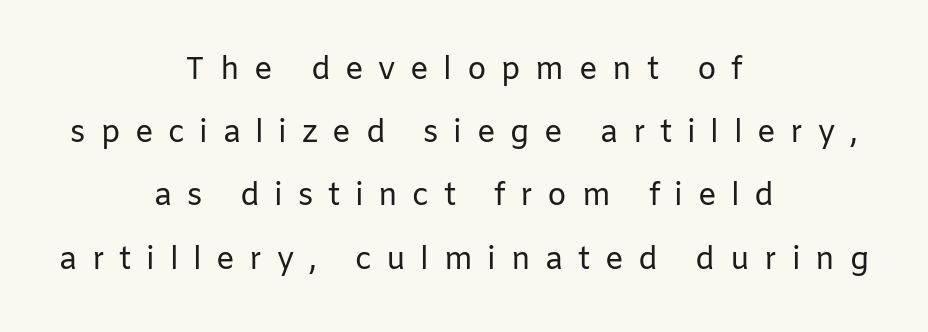
The image shows 31 px regular-weight sans-serif type, upright; set centered, loose line spacing (2.04x), unusually wide letter spacing (+0.47 em), not underlined; low stroke contrast and a medium x-height.
